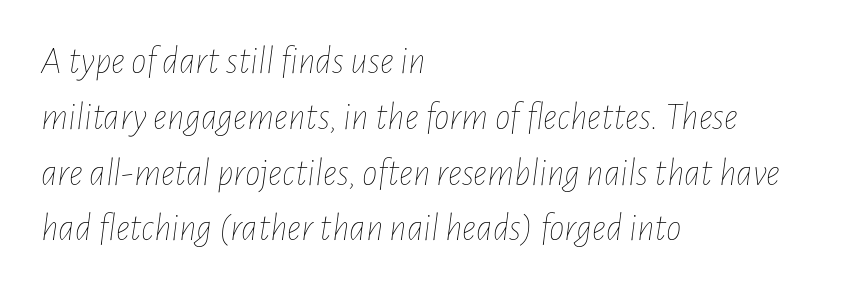
The image shows 39 px thin, condensed type, italic (leaning right); set left-aligned, normal line spacing (1.43x), normal letter spacing, not underlined; low stroke contrast and a medium x-height.
